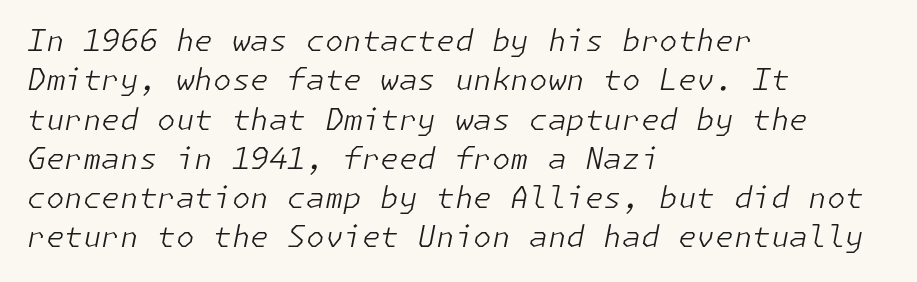
Q: Is the text bold? A: No.
Q: Is the text italic (slanted)? A: Yes, it leans right by about 11 degrees.
Q: Is the text underlined? A: No.
Q: How is the paragraph aligned? A: Left-aligned.
Q: Is the spacing between letters normal or unusually wide? A: Normal.
Q: Is the spacing between lines tight, normal or loose? A: Normal.
Q: Width (condensed, normal, or wide)? A: Normal.
Q: Stroke contrast? A: Low.
Q: x-height? A: Medium.
